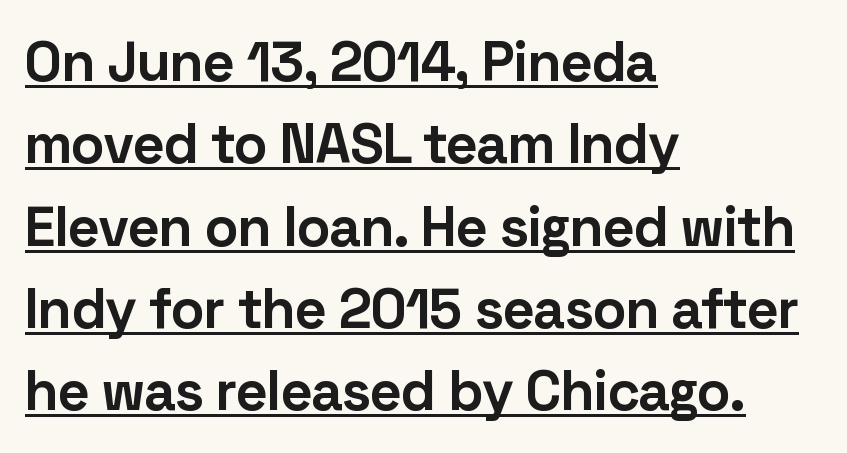
The image shows 56 px bold sans-serif type, upright; set left-aligned, normal line spacing (1.47x), normal letter spacing, underlined; low stroke contrast and a medium x-height.
